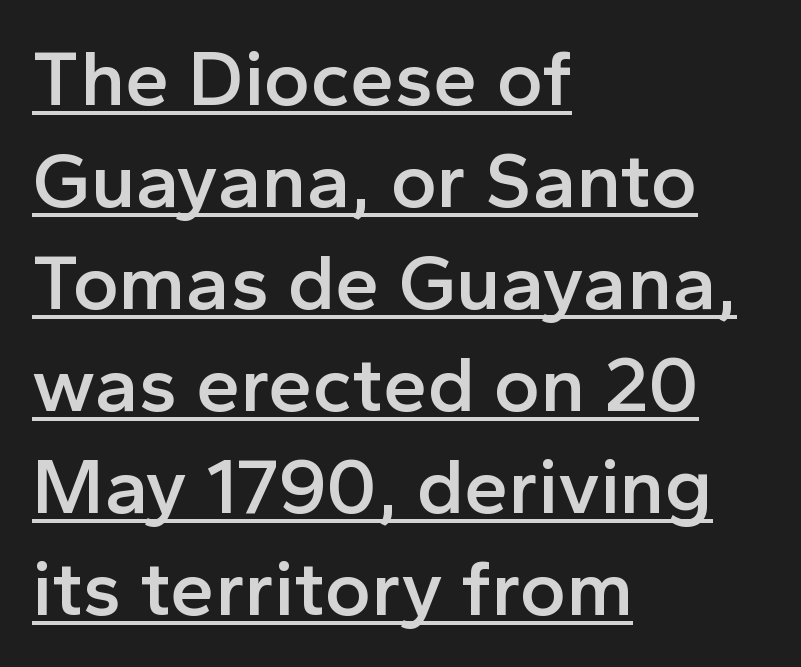
The image shows 79 px semibold sans-serif type, upright; set left-aligned, normal line spacing (1.29x), normal letter spacing, underlined; a medium x-height.
